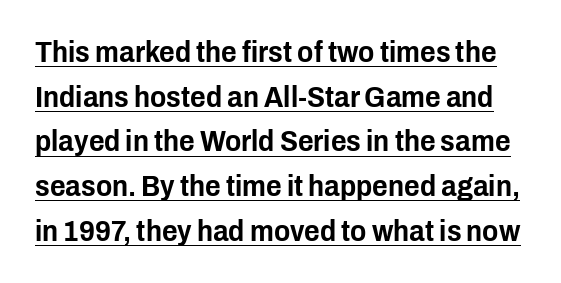
Q: Is the text italic (slanted)? A: No, it is upright.
Q: Is the typeface a serif or a sans-serif typeface? A: Sans-serif.
Q: Is the text underlined? A: Yes.
Q: Is the spacing between letters normal or unusually wide? A: Normal.
Q: Is the spacing between lines tight, normal or loose? A: Normal.
Q: Width (condensed, normal, or wide)? A: Condensed.
Q: Stroke contrast? A: Low.
Q: x-height? A: Medium.
Q: Monospaced? A: No.
